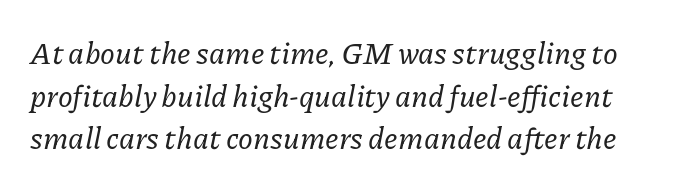
Looking at the ascenders, they clearly lean. The passage shown is not underscored anywhere. The face used here is rendered with its standard letterfit. Interline gaps are of average width in this sample. Think of a printed novel: that variable character pitch is what you see here.
